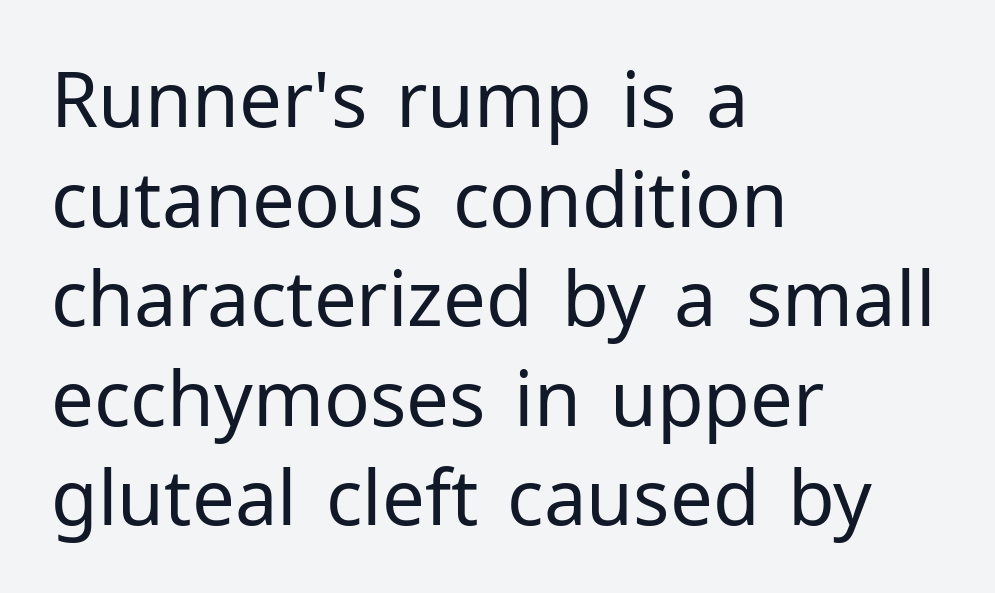
The image shows 76 px regular-weight sans-serif type, upright; set left-aligned, normal line spacing (1.31x), normal letter spacing, not underlined; low stroke contrast and a medium x-height.
